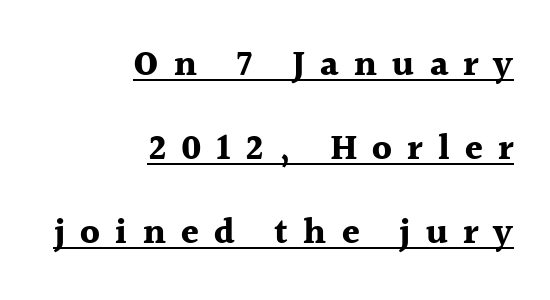
The image shows 36 px bold serif type, upright; set right-aligned, loose line spacing (2.33x), unusually wide letter spacing (+0.42 em), underlined; a medium x-height.
